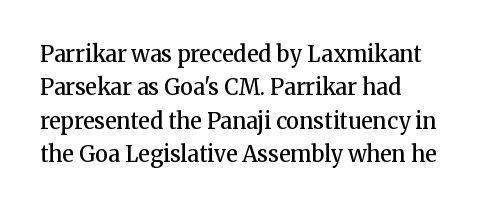
Rows of type keep a routine distance in the vertical direction. Default kerning and tracking; the words read as compact shapes. The font's upright variant was chosen for this text. As a designer I'd log this as weight 600, semibold. The string is rendered with underlining switched off.
